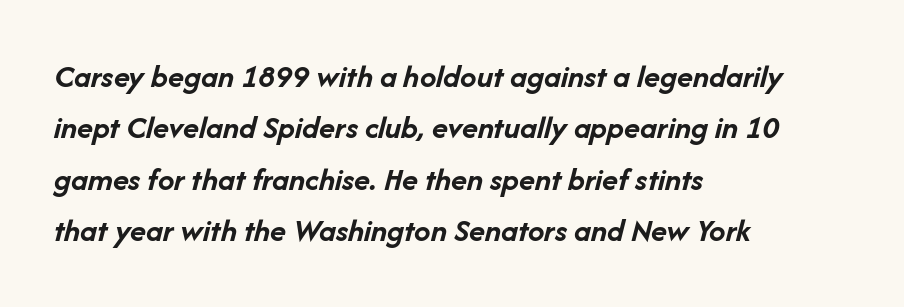
Q: Is the text bold? A: Yes.
Q: Is the text italic (slanted)? A: Yes, it leans right by about 14 degrees.
Q: Is the text underlined? A: No.
Q: How is the paragraph aligned? A: Left-aligned.
Q: Is the spacing between letters normal or unusually wide? A: Normal.
Q: Is the spacing between lines tight, normal or loose? A: Normal.
Q: Width (condensed, normal, or wide)? A: Normal.
Q: Stroke contrast? A: Low.
Q: x-height? A: Medium.
Q: Monospaced? A: No.
